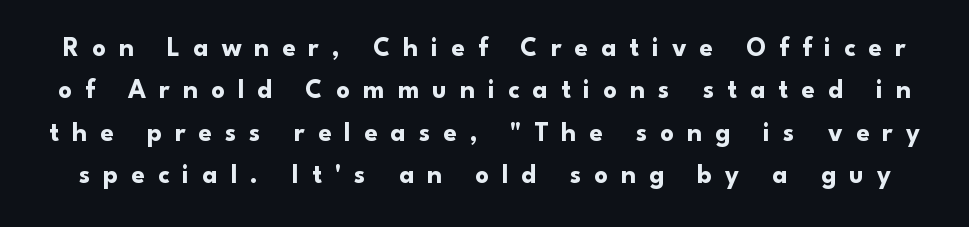
Q: Is the text bold? A: Yes.
Q: Is the text italic (slanted)? A: No, it is upright.
Q: Is the text underlined? A: No.
Q: Is the spacing between letters normal or unusually wide? A: Unusually wide.
Q: Is the spacing between lines tight, normal or loose? A: Normal.
